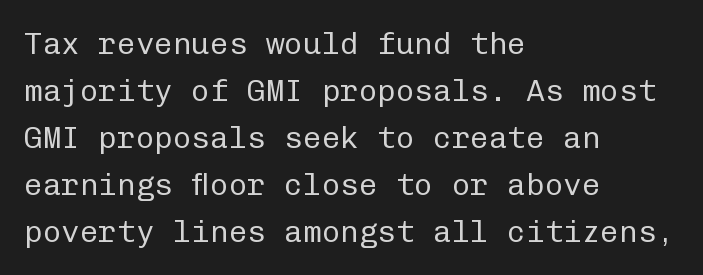
The image shows 31 px regular-weight sans-serif type, upright, monospaced; set left-aligned, normal line spacing (1.52x), normal letter spacing, not underlined; low stroke contrast and a medium x-height.
